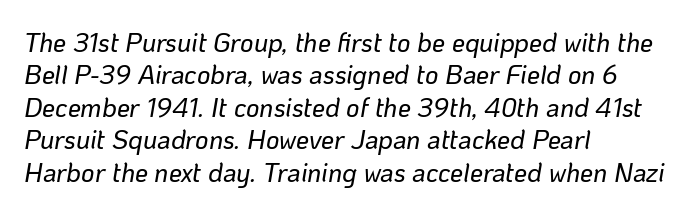
This sample keeps an unexceptional amount of space between lines. The strip under each line holds only bare page. Notice how the passage keeps a crisp vertical edge on the left only. The face used here is rendered with its standard letterfit. The face used here has a pronounced slope to its letters.
